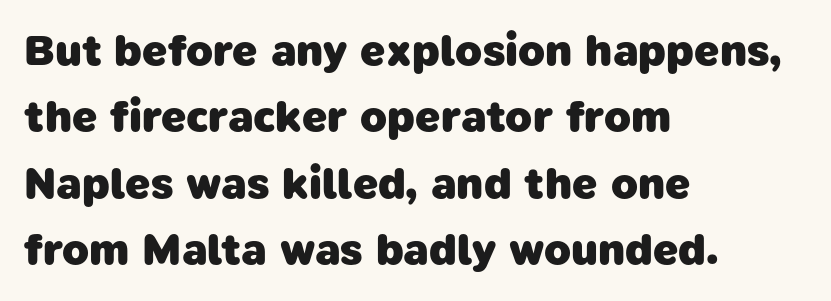
{"serif": "no", "bold": "yes", "weight": "heavy", "width": "normal", "stroke_contrast": "low", "x_height": "medium", "monospaced": "no", "underline": "no", "align": "left", "line_spacing": "normal", "line_spacing_ratio": 1.51, "letter_spacing": "normal", "letter_spacing_em": 0.0, "glyph_px": 44}
